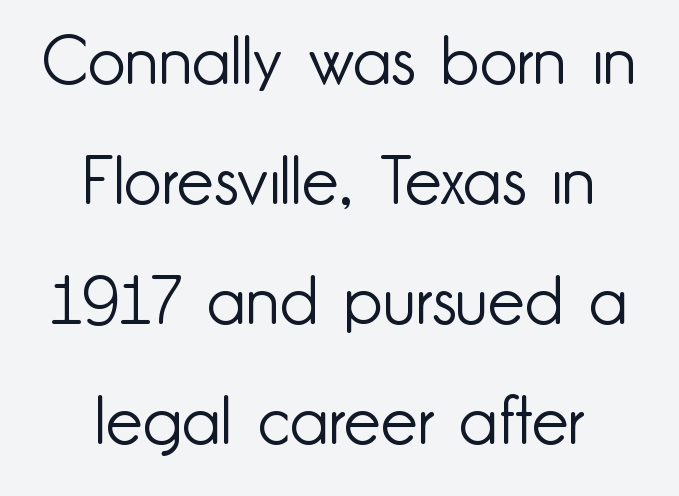
The image shows 66 px light sans-serif type, upright; set centered, line spacing 1.82x, normal letter spacing, not underlined; low stroke contrast and a small x-height.
